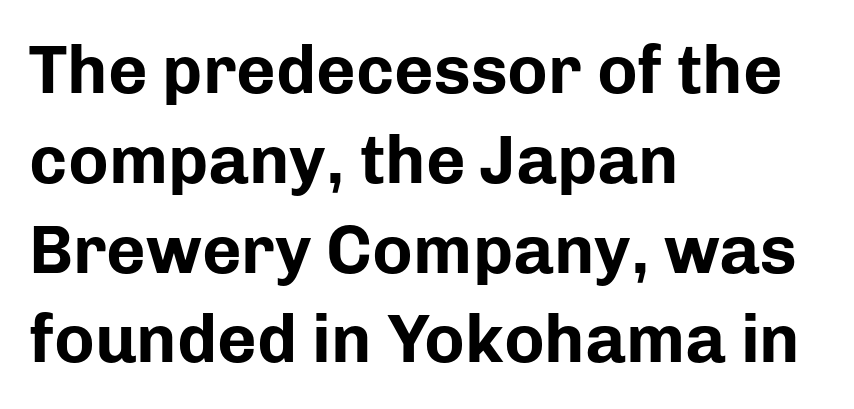
Q: Is the text bold? A: Yes.
Q: Is the text italic (slanted)? A: No, it is upright.
Q: Is the typeface a serif or a sans-serif typeface? A: Sans-serif.
Q: Is the text underlined? A: No.
Q: How is the paragraph aligned? A: Left-aligned.
Q: Is the spacing between letters normal or unusually wide? A: Normal.
Q: Is the spacing between lines tight, normal or loose? A: Normal.
Q: Width (condensed, normal, or wide)? A: Normal.
Q: Stroke contrast? A: Low.
Q: x-height? A: Medium.
Q: Monospaced? A: No.
